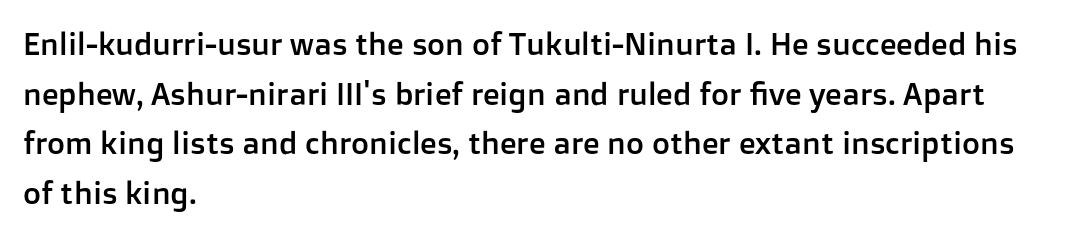
{"serif": "no", "italic": "no", "width": "normal", "stroke_contrast": "low", "x_height": "medium", "monospaced": "no", "underline": "no", "align": "left", "line_spacing": "normal", "line_spacing_ratio": 1.6, "letter_spacing": "normal", "letter_spacing_em": 0.0, "glyph_px": 31}
